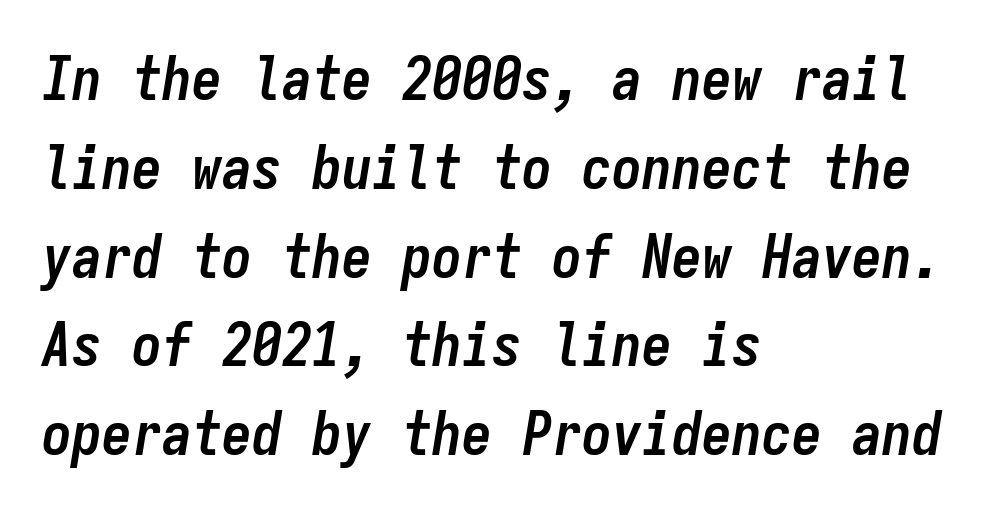
Alignment: flush left. An italicized treatment has been applied to the whole sample. Interline gaps are of average width in this sample. Compared with typical body copy, the letter spacing here is the same. Only glyphs here, with clear space below each row. Stroke thickness is high; the sample reads as a true bold.
